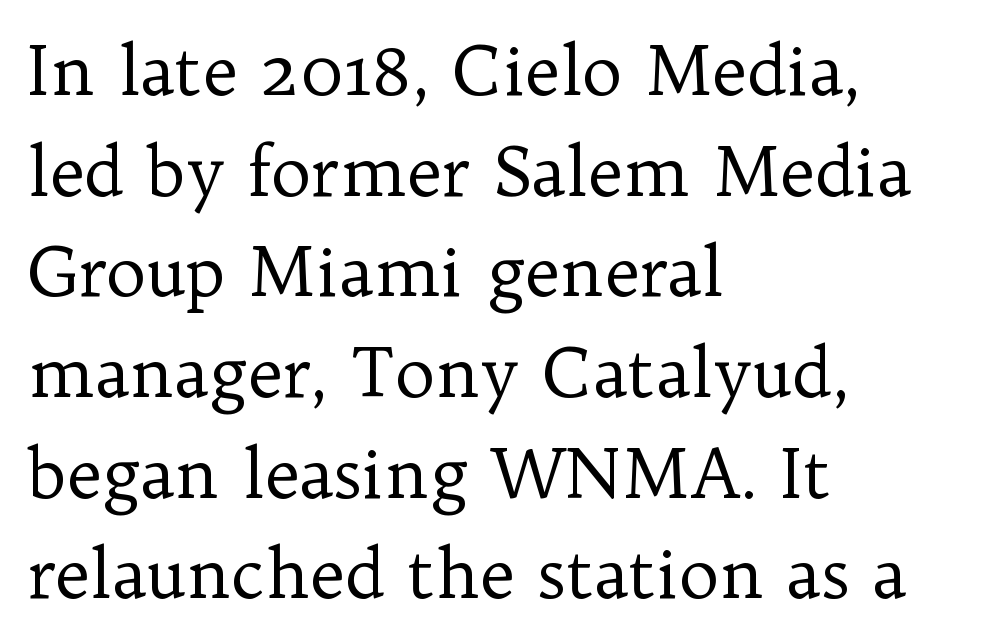
A typesetter would mark this as roman, not italic. The face used here is proportionally spaced, like ordinary book or web type. The specimen omits any rule beneath the text block's lines. Typographically, this falls in the serif category. Where is the straight margin? On the left.
